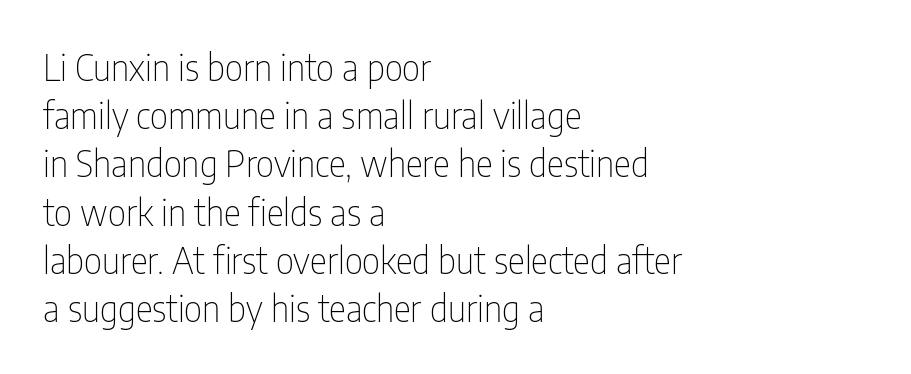
{"serif": "no", "italic": "no", "bold": "no", "weight": "thin", "width": "condensed", "stroke_contrast": "low", "x_height": "medium", "monospaced": "no", "underline": "no", "align": "left", "line_spacing": "normal", "line_spacing_ratio": 1.34, "letter_spacing": "normal", "letter_spacing_em": 0.0, "glyph_px": 36}
